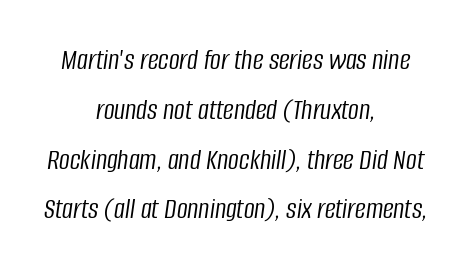
Rendered with sloped, italic letterforms. Only glyphs here, with clear space below each row. Baseline-to-baseline distance is the conventional proportion of letter height. A typesetter would call this proportional, since set widths differ per character.
